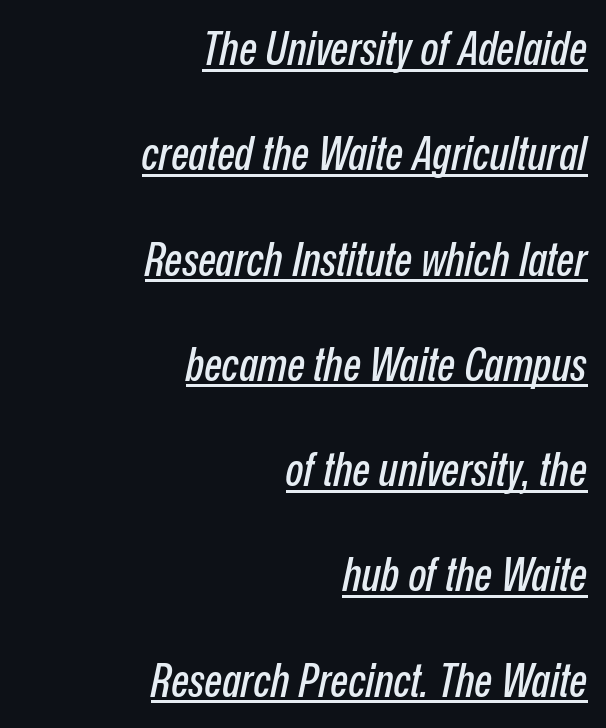
Q: Is the text italic (slanted)? A: Yes, it leans right by about 12 degrees.
Q: Is the text underlined? A: Yes.
Q: How is the paragraph aligned? A: Right-aligned.
Q: Is the spacing between letters normal or unusually wide? A: Normal.
Q: Is the spacing between lines tight, normal or loose? A: Loose.
Q: Width (condensed, normal, or wide)? A: Condensed.
Q: Stroke contrast? A: Low.
Q: x-height? A: Medium.
Q: Monospaced? A: No.
